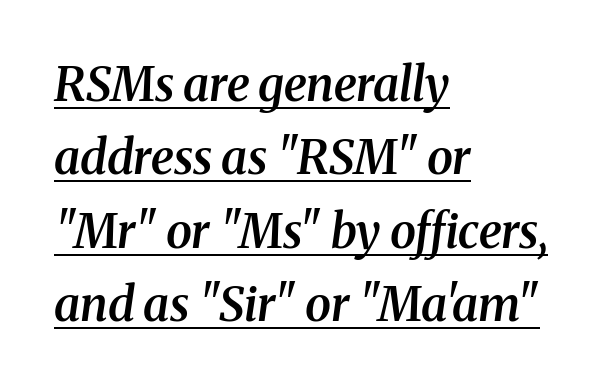
Q: Is the text bold? A: Semi-bold.
Q: Is the text italic (slanted)? A: Yes, it leans right by about 8 degrees.
Q: Is the typeface a serif or a sans-serif typeface? A: Serif.
Q: Is the text underlined? A: Yes.
Q: How is the paragraph aligned? A: Left-aligned.
Q: Is the spacing between letters normal or unusually wide? A: Normal.
Q: Is the spacing between lines tight, normal or loose? A: Normal.
Q: Width (condensed, normal, or wide)? A: Normal.
Q: Stroke contrast? A: Medium.
Q: x-height? A: Medium.
Q: Monospaced? A: No.
